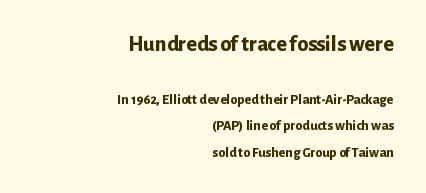
The image shows 22 px bold type, upright; set right-aligned, line spacing 1.88x, normal letter spacing, not underlined; the first (top) block is 1.57x larger.
